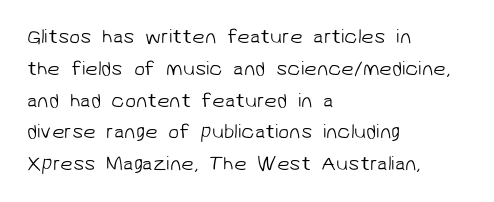
Q: Is the text bold? A: No.
Q: Is the text underlined? A: No.
Q: How is the paragraph aligned? A: Left-aligned.
Q: Is the spacing between letters normal or unusually wide? A: Normal.
Q: Is the spacing between lines tight, normal or loose? A: Normal.
